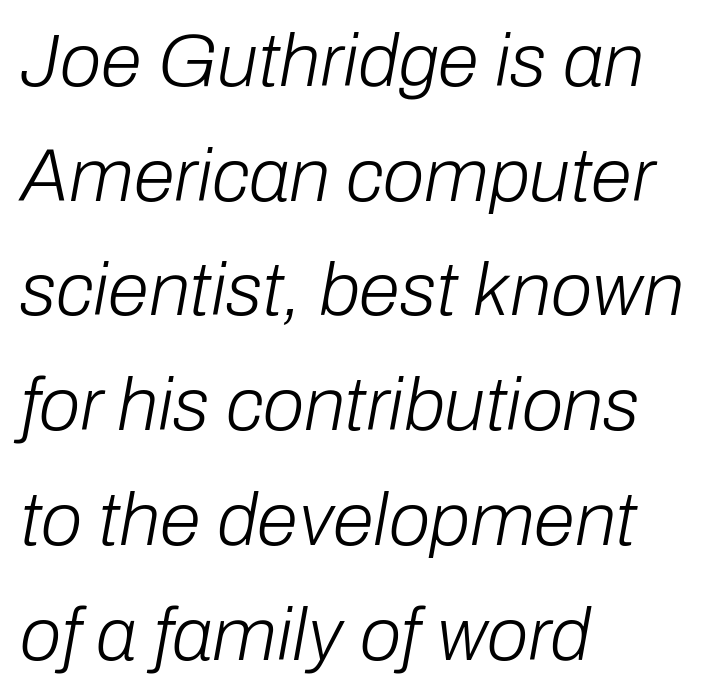
Baseline-to-baseline distance is the conventional proportion of letter height. The font is comparable to plain body text, perhaps lighter. The rendering anchors every line to the left-hand side. It's the slanting kind of type.
